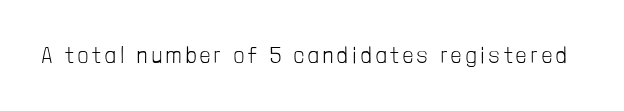
{"italic": "no", "bold": "no", "underline": "no", "letter_spacing": "wide", "letter_spacing_em": 0.2, "glyph_px": 22}
